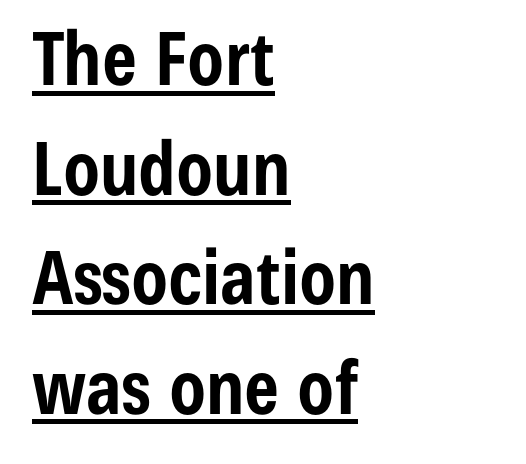
Is the block centered? No — it sits flush against the left margin. Notice how thick the strokes are: this is what a full bold looks like. Successive baselines arrive at the customary interval. Caption: lettering with a line underneath. The passage shown is typed in a proportional face where columns would drift.
